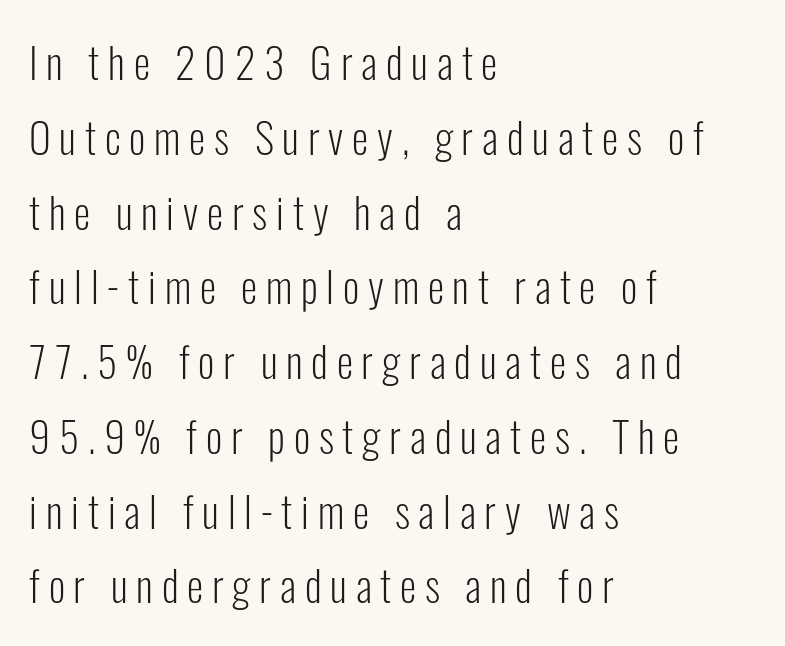
The image shows 42 px light, condensed sans-serif type, upright; set left-aligned, line spacing 1.78x, unusually wide letter spacing (+0.21 em), not underlined; low stroke contrast and a medium x-height.
